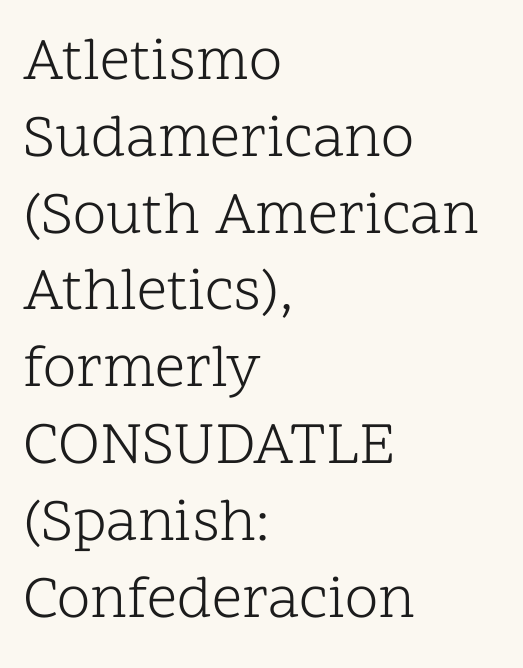
The image shows 60 px light serif type, upright; set left-aligned, normal line spacing (1.28x), normal letter spacing, not underlined; low stroke contrast and a medium x-height.
